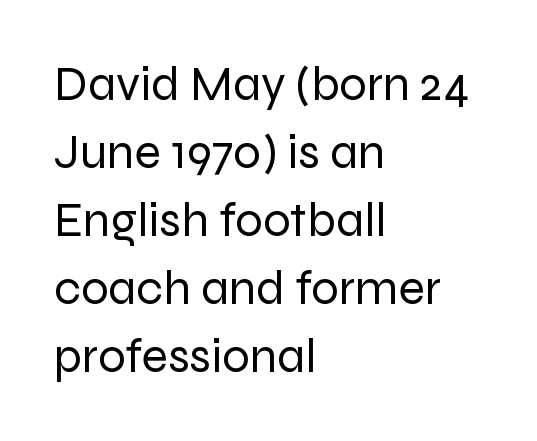
Q: Is the text bold? A: No.
Q: Is the text italic (slanted)? A: No, it is upright.
Q: Is the typeface a serif or a sans-serif typeface? A: Sans-serif.
Q: Is the text underlined? A: No.
Q: How is the paragraph aligned? A: Left-aligned.
Q: Is the spacing between letters normal or unusually wide? A: Normal.
Q: Is the spacing between lines tight, normal or loose? A: Normal.
Q: Width (condensed, normal, or wide)? A: Normal.
Q: Stroke contrast? A: Low.
Q: x-height? A: Medium.
Q: Monospaced? A: No.
